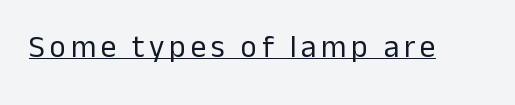
The passage shown is typeset with a sans-serif family. Glance below the letters and you will spot a drawn line. Character widths vary here, with narrow letters taking less room than wide ones. Posture: straight, roman, zero tilt. Weight class: somewhere from thin through regular.
